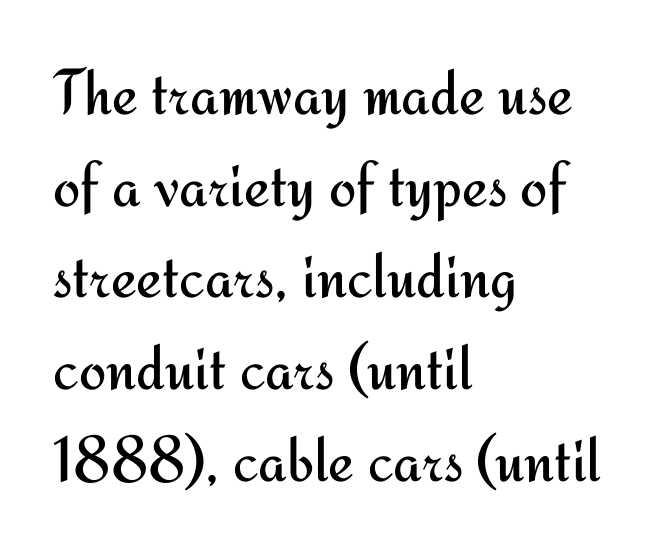
Q: Is the text bold? A: No.
Q: Is the text italic (slanted)? A: No, it is upright.
Q: Is the typeface a serif or a sans-serif typeface? A: Sans-serif.
Q: Is the text underlined? A: No.
Q: How is the paragraph aligned? A: Left-aligned.
Q: Is the spacing between letters normal or unusually wide? A: Normal.
Q: Is the spacing between lines tight, normal or loose? A: Normal.
Q: Width (condensed, normal, or wide)? A: Normal.
Q: Stroke contrast? A: Medium.
Q: x-height? A: Small.
Q: Monospaced? A: No.
